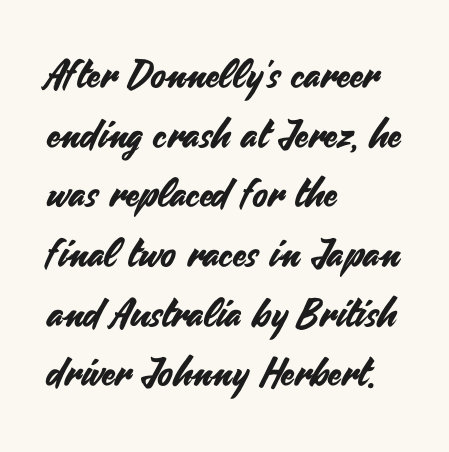
Characters follow at the spacing the type designer built in. Spacing verdict: proportional, widths tailored to each character. Grotesque or geometric, the face here clearly has no serifs. The foot of each line stays bare and open. In CSS terms this would be text-align: left.
